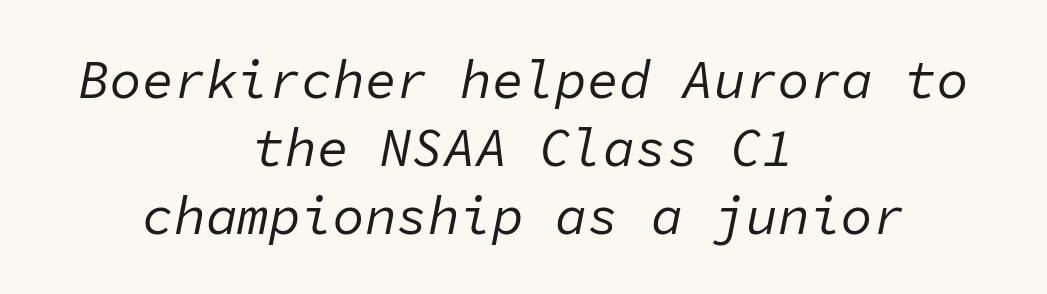
How are the letters spaced? Ordinarily, with no added tracking. Only glyphs here, with clear space below each row. The passage shown is typed in a monospace face where columns stay perfectly aligned. Caption: face not bold, strokes unweighted.
